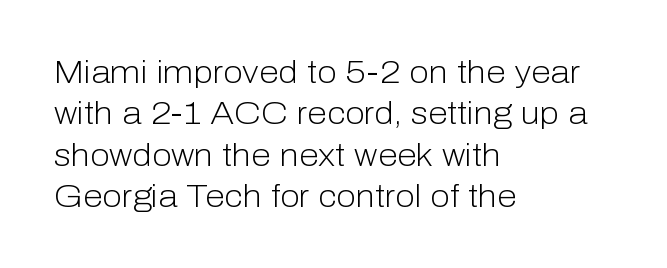
The image shows 32 px light sans-serif type, upright; set left-aligned, normal line spacing (1.29x), normal letter spacing, not underlined; low stroke contrast and a medium x-height.
